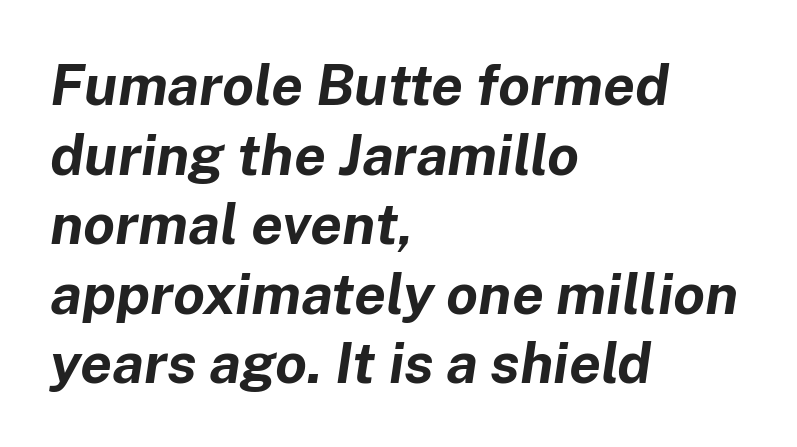
Q: Is the text bold? A: Yes.
Q: Is the text italic (slanted)? A: Yes, it leans right by about 8 degrees.
Q: Is the text underlined? A: No.
Q: How is the paragraph aligned? A: Left-aligned.
Q: Is the spacing between letters normal or unusually wide? A: Normal.
Q: Width (condensed, normal, or wide)? A: Normal.
Q: Stroke contrast? A: Low.
Q: x-height? A: Medium.
Q: Monospaced? A: No.
